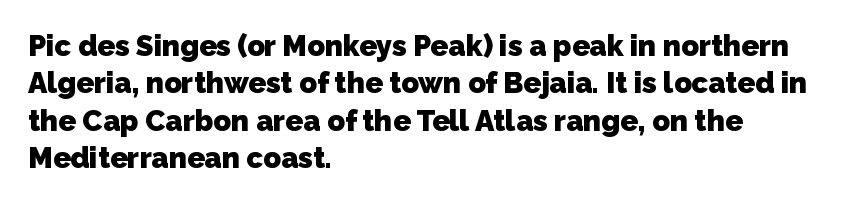
{"serif": "no", "bold": "yes", "weight": "heavy", "width": "normal", "stroke_contrast": "low", "x_height": "medium", "monospaced": "no", "underline": "no", "align": "left", "line_spacing": "normal", "line_spacing_ratio": 1.29, "letter_spacing": "normal", "letter_spacing_em": 0.0, "glyph_px": 29}
